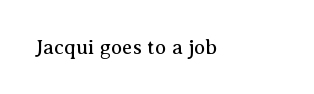
Unmarked baselines from the first word to the last. A typesetter would call this zero additional tracking. The letters look calm and open, with moderate or lighter stems. Caption: multi-line text, flush left, ragged right. This sample uses an upright cut, with every glyph sitting square on the baseline.
